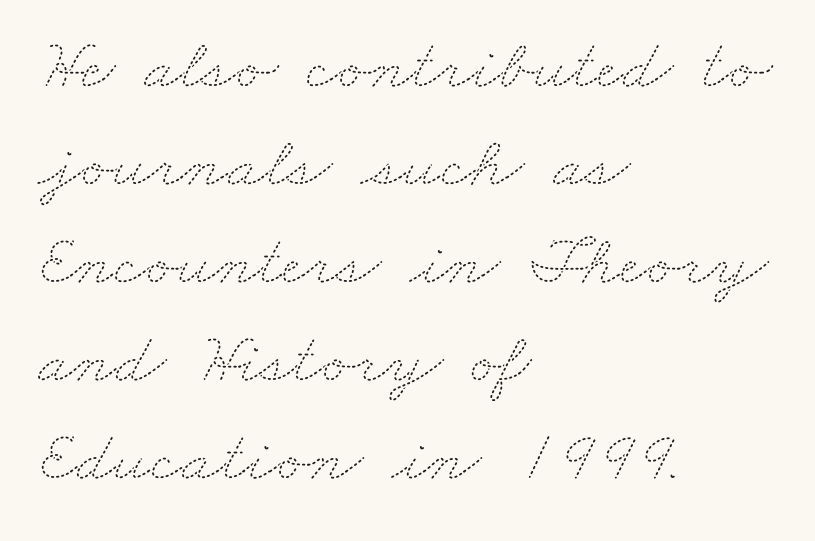
Q: Is the text bold? A: No.
Q: Is the text underlined? A: No.
Q: How is the paragraph aligned? A: Left-aligned.
Q: Is the spacing between letters normal or unusually wide? A: Normal.
Q: Is the spacing between lines tight, normal or loose? A: Normal.
Q: Width (condensed, normal, or wide)? A: Wide.
Q: Stroke contrast? A: Medium.
Q: x-height? A: Small.
Q: Monospaced? A: No.
